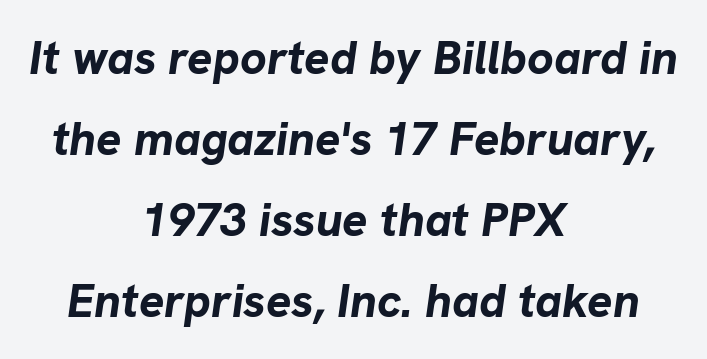
{"italic": "yes", "lean": "right", "slant_degrees": 8, "bold": "yes", "weight": "bold", "width": "normal", "stroke_contrast": "low", "x_height": "medium", "monospaced": "no", "underline": "no", "align": "center", "line_spacing_ratio": 1.72, "letter_spacing": "normal", "letter_spacing_em": 0.0, "glyph_px": 47}
